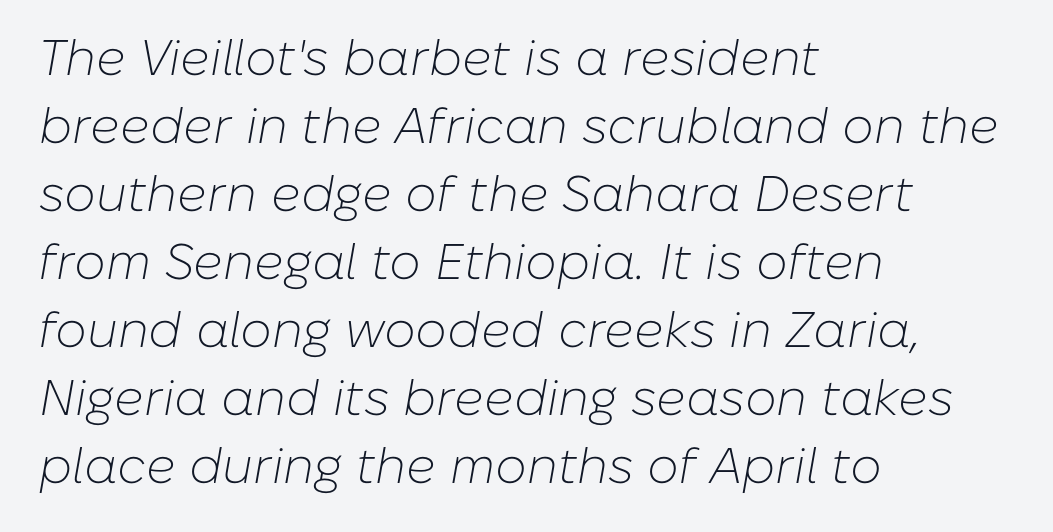
The image shows 50 px light type, italic (leaning right); set left-aligned, normal line spacing (1.36x), normal letter spacing, not underlined; low stroke contrast and a medium x-height.
